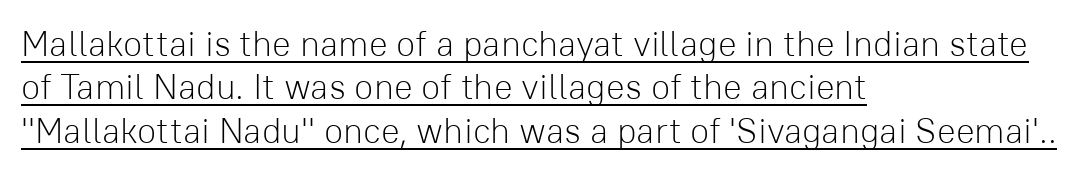
The image shows 35 px light sans-serif type, upright; set left-aligned, line spacing 1.24x, normal letter spacing, underlined; low stroke contrast and a medium x-height.
